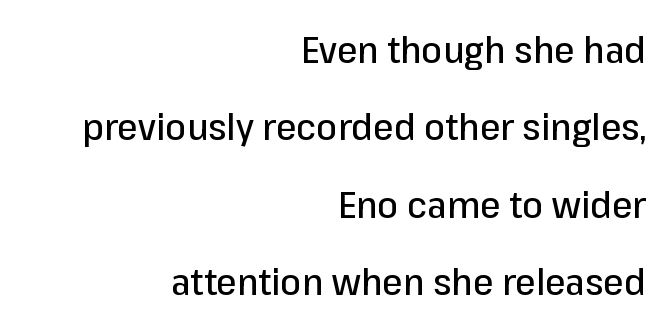
Q: Is the text italic (slanted)? A: No, it is upright.
Q: Is the typeface a serif or a sans-serif typeface? A: Sans-serif.
Q: Is the text underlined? A: No.
Q: How is the paragraph aligned? A: Right-aligned.
Q: Is the spacing between letters normal or unusually wide? A: Normal.
Q: Is the spacing between lines tight, normal or loose? A: Loose.
Q: Width (condensed, normal, or wide)? A: Normal.
Q: Stroke contrast? A: Low.
Q: x-height? A: Medium.
Q: Monospaced? A: No.
